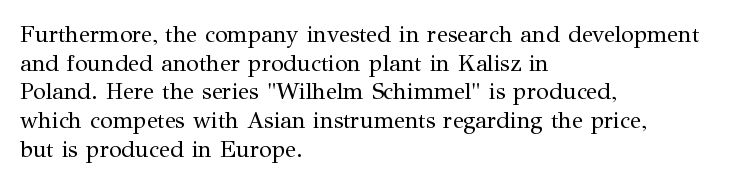
Q: Is the text bold? A: No.
Q: Is the text italic (slanted)? A: No, it is upright.
Q: Is the text underlined? A: No.
Q: How is the paragraph aligned? A: Left-aligned.
Q: Is the spacing between letters normal or unusually wide? A: Normal.
Q: Is the spacing between lines tight, normal or loose? A: Normal.
